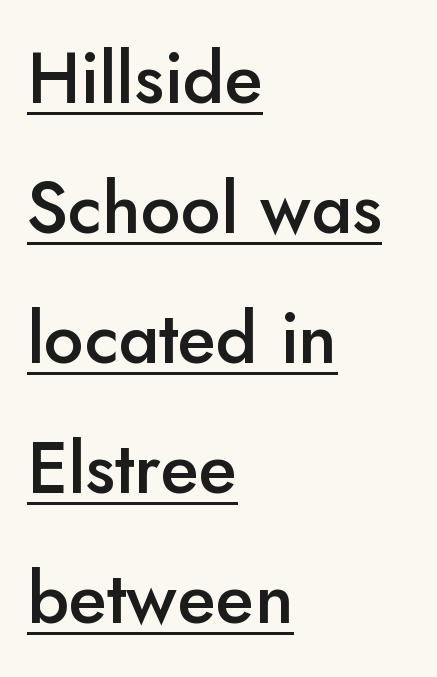
A baseline rule has been typeset under these characters. Line beginnings align vertically; line endings do not. This rendering employs a face without finishing strokes, i.e., a sans-serif. This is moderately heavy type, rendered in semibold.
